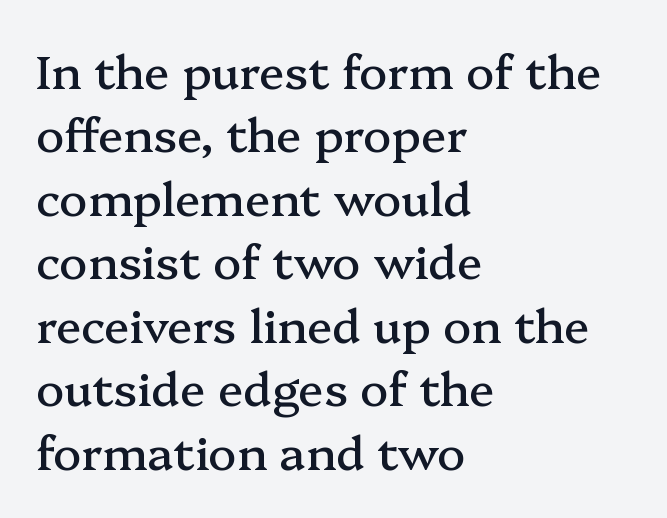
{"serif": "yes", "italic": "no", "width": "normal", "stroke_contrast": "medium", "x_height": "medium", "monospaced": "no", "underline": "no", "align": "left", "line_spacing": "normal", "line_spacing_ratio": 1.35, "letter_spacing": "normal", "letter_spacing_em": 0.0, "glyph_px": 47}
